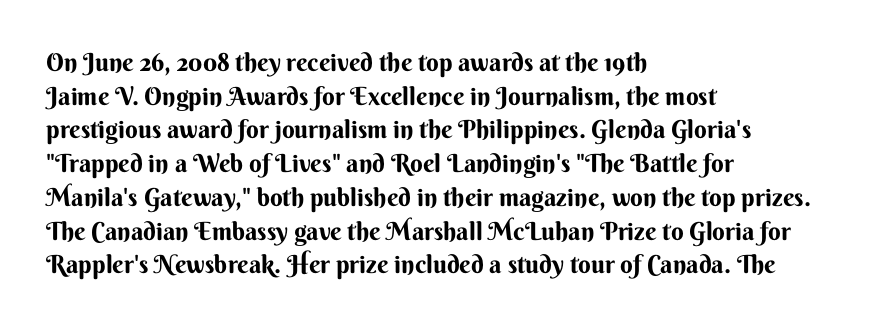
{"italic": "no", "bold": "yes", "underline": "no", "align": "left", "line_spacing": "normal", "line_spacing_ratio": 1.35, "letter_spacing": "normal", "letter_spacing_em": 0.0, "glyph_px": 25}
